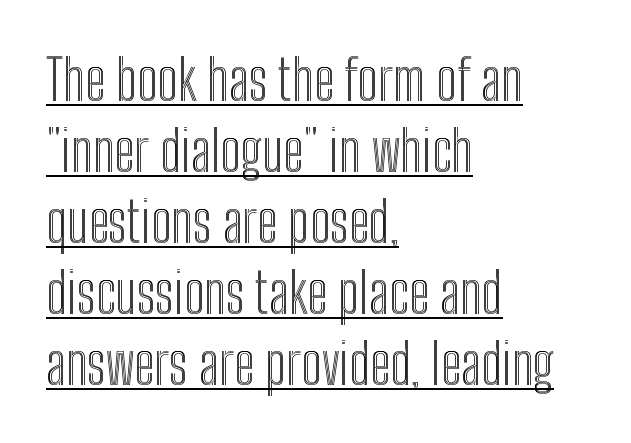
{"italic": "no", "width": "condensed", "x_height": "medium", "monospaced": "no", "underline": "yes", "align": "left", "line_spacing": "normal", "line_spacing_ratio": 1.29, "letter_spacing": "normal", "letter_spacing_em": 0.0, "glyph_px": 55}
